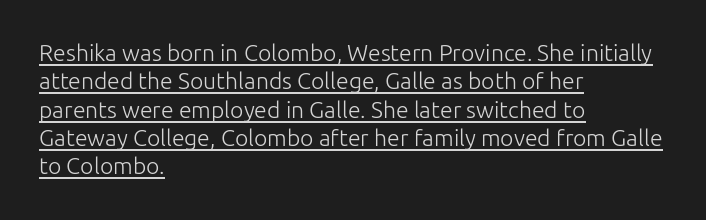
{"italic": "no", "bold": "no", "underline": "yes", "align": "left", "line_spacing_ratio": 1.23, "letter_spacing": "normal", "letter_spacing_em": 0.0, "glyph_px": 23}
